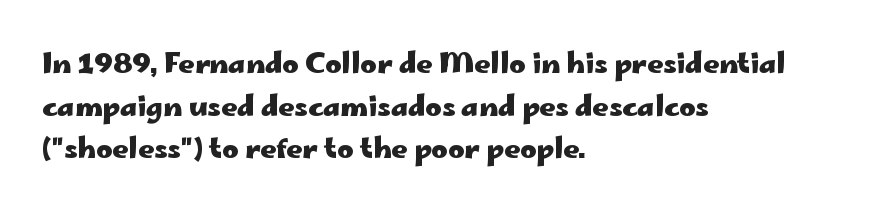
The image shows 28 px heavy, wide sans-serif type, upright; set left-aligned, normal line spacing (1.52x), normal letter spacing, not underlined; low stroke contrast and a small x-height.
